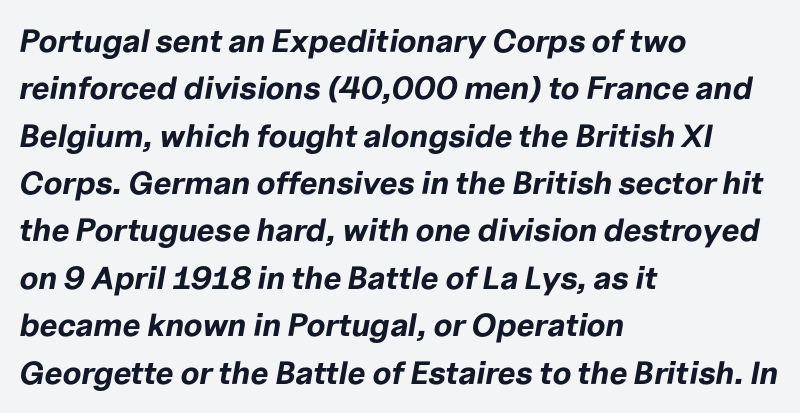
Q: Is the text bold? A: Yes.
Q: Is the text italic (slanted)? A: Yes, it leans right by about 10 degrees.
Q: Is the text underlined? A: No.
Q: How is the paragraph aligned? A: Left-aligned.
Q: Is the spacing between letters normal or unusually wide? A: Normal.
Q: Is the spacing between lines tight, normal or loose? A: Normal.
Q: Width (condensed, normal, or wide)? A: Normal.
Q: Stroke contrast? A: Low.
Q: x-height? A: Medium.
Q: Monospaced? A: No.
